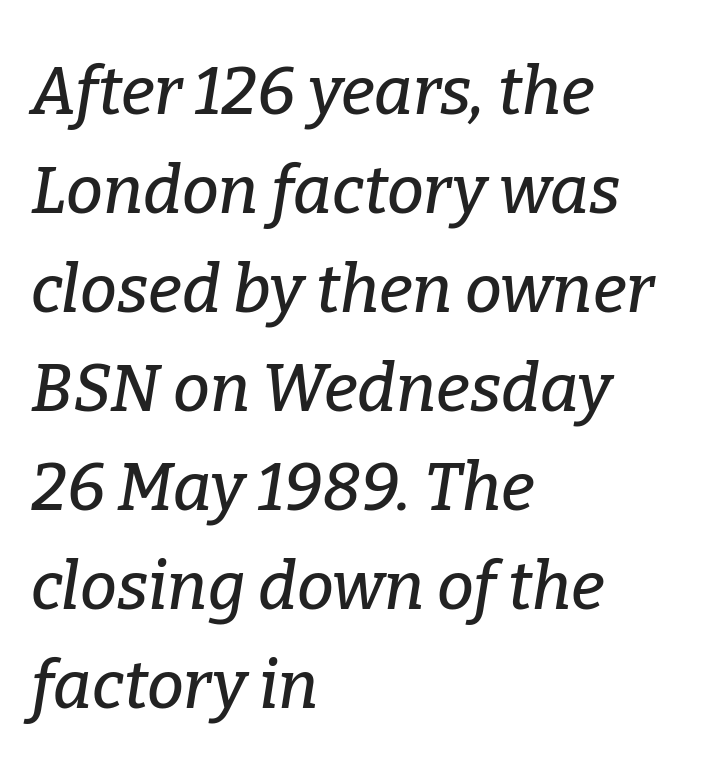
Q: Is the text italic (slanted)? A: Yes, it leans right by about 9 degrees.
Q: Is the typeface a serif or a sans-serif typeface? A: Serif.
Q: Is the text underlined? A: No.
Q: How is the paragraph aligned? A: Left-aligned.
Q: Is the spacing between letters normal or unusually wide? A: Normal.
Q: Is the spacing between lines tight, normal or loose? A: Normal.
Q: Width (condensed, normal, or wide)? A: Normal.
Q: Stroke contrast? A: Low.
Q: x-height? A: Medium.
Q: Monospaced? A: No.
